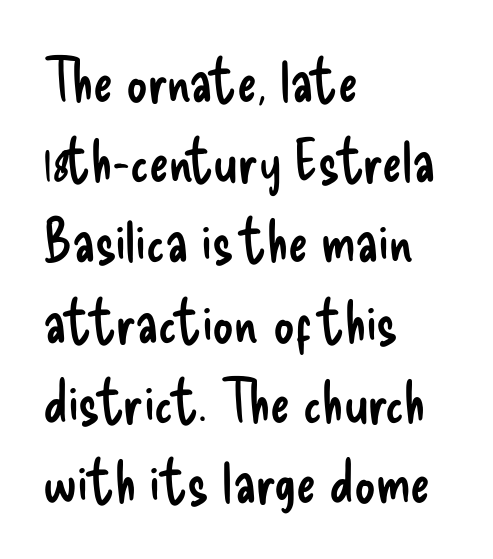
{"serif": "no", "italic": "no", "bold": "no", "weight": "regular", "width": "condensed", "stroke_contrast": "low", "x_height": "small", "monospaced": "no", "underline": "no", "align": "left", "line_spacing": "normal", "line_spacing_ratio": 1.36, "letter_spacing": "normal", "letter_spacing_em": 0.0, "glyph_px": 59}
